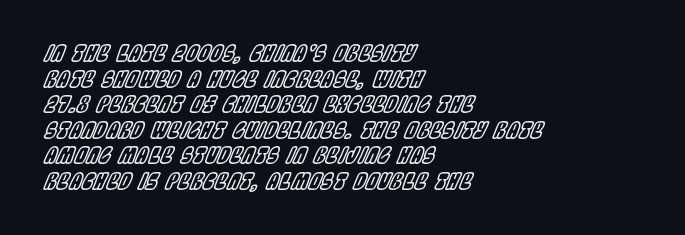
The image shows 22 px text type, italic (leaning right); set left-aligned, line spacing 1.16x, normal letter spacing, not underlined.
